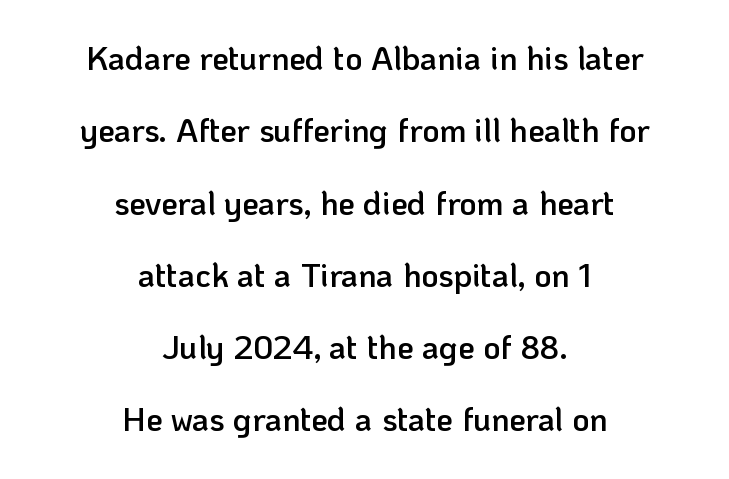
Character widths vary here, with narrow letters taking less room than wide ones. I'd call this a sans setting — the letters go barefoot. Moderately thickened strokes mark this as semibold type. Caption: multi-line text, centered on the measure.
